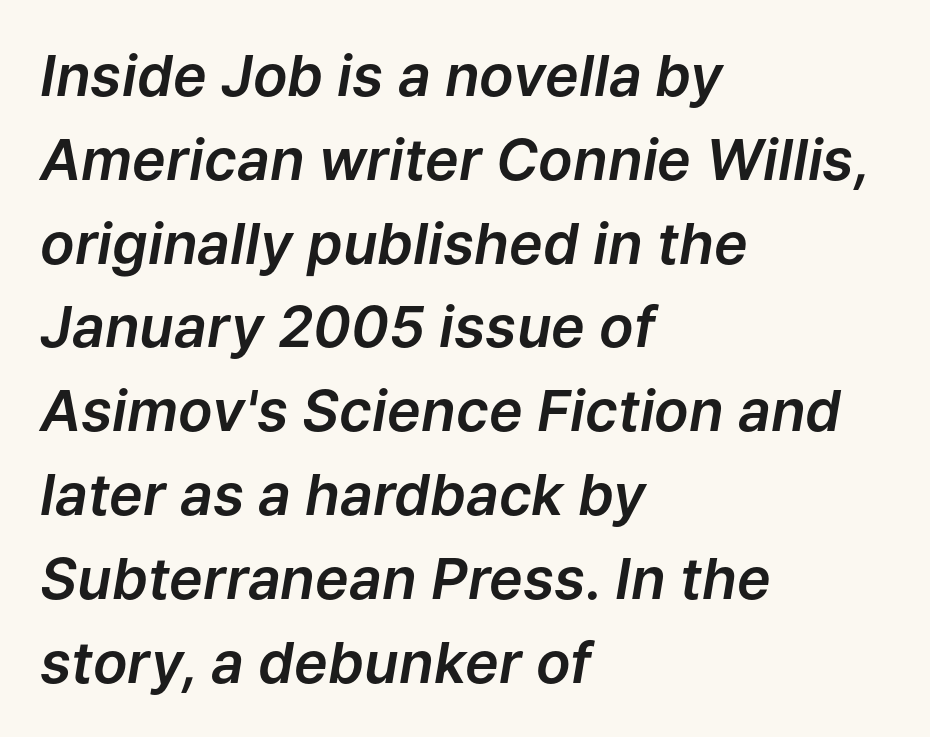
Think of a printed novel: that variable character pitch is what you see here. Clear beneath every line of the passage. The lettering tilts uniformly, giving the passage an italic look. Reading down the column, the eye jumps a familiar distance to each next line.
